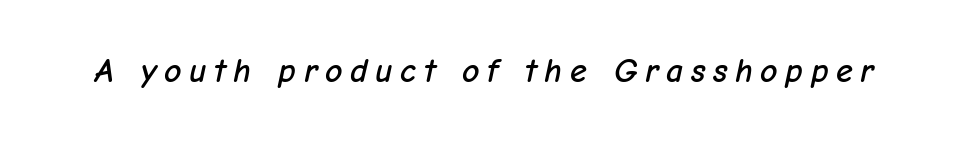
The strip under each line holds only bare page. Think of a printed novel: that variable character pitch is what you see here. It's the slanting kind of type. Honestly, the letter spacing is so wide it's the main thing you notice.
